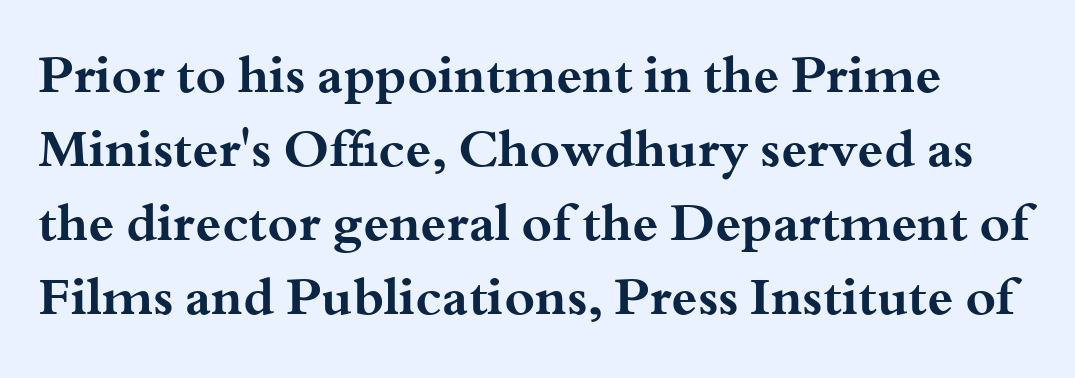
Q: Is the text bold? A: Yes.
Q: Is the text italic (slanted)? A: No, it is upright.
Q: Is the typeface a serif or a sans-serif typeface? A: Serif.
Q: Is the text underlined? A: No.
Q: Is the spacing between letters normal or unusually wide? A: Normal.
Q: Is the spacing between lines tight, normal or loose? A: Normal.
Q: Width (condensed, normal, or wide)? A: Wide.
Q: Stroke contrast? A: Medium.
Q: x-height? A: Small.
Q: Monospaced? A: No.
